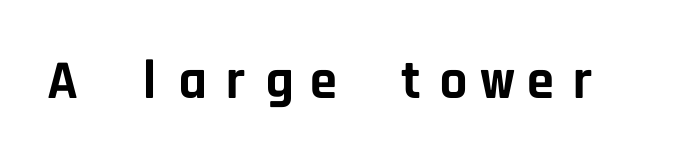
You can tell from the bare stems that sans-serif type was used. The type sits square on the baseline with zero lean. The string is rendered with underlining switched off. Heavy, bold letterforms.
